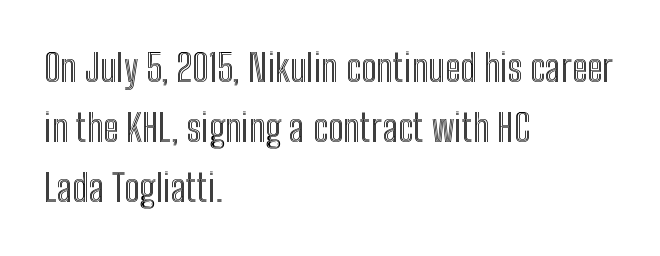
{"italic": "no", "width": "condensed", "x_height": "medium", "monospaced": "no", "underline": "no", "align": "left", "line_spacing": "normal", "line_spacing_ratio": 1.58, "letter_spacing": "normal", "letter_spacing_em": 0.0, "glyph_px": 38}
